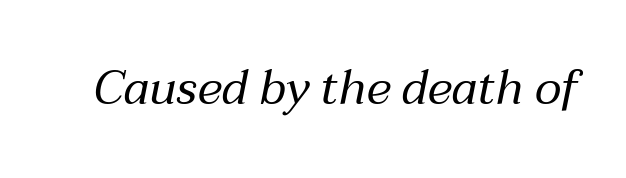
Q: Is the text bold? A: No.
Q: Is the text italic (slanted)? A: Yes, it leans right by about 12 degrees.
Q: Is the text underlined? A: No.
Q: Is the spacing between letters normal or unusually wide? A: Normal.
Q: Width (condensed, normal, or wide)? A: Normal.
Q: Stroke contrast? A: Medium.
Q: x-height? A: Medium.
Q: Monospaced? A: No.
